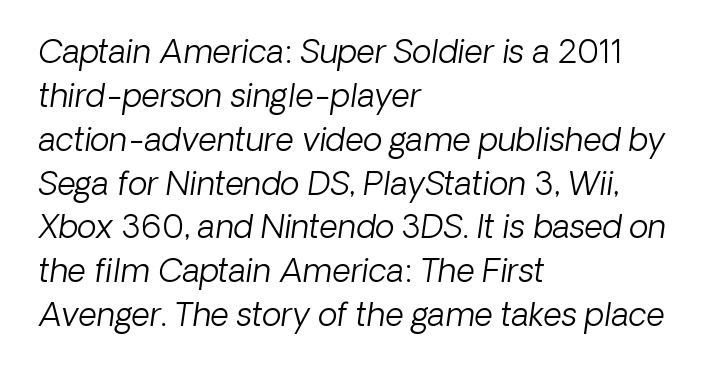
{"italic": "yes", "lean": "right", "slant_degrees": 8, "bold": "no", "weight": "light", "width": "normal", "stroke_contrast": "low", "x_height": "medium", "monospaced": "no", "underline": "no", "align": "left", "line_spacing": "normal", "line_spacing_ratio": 1.37, "letter_spacing": "normal", "letter_spacing_em": 0.0, "glyph_px": 32}
